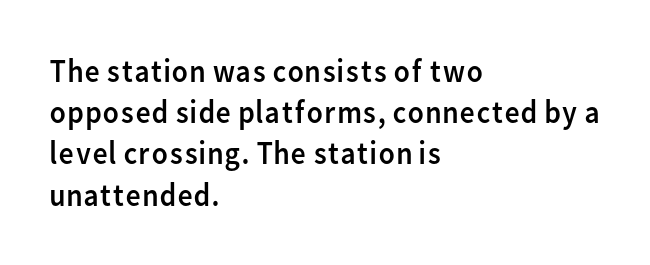
{"serif": "no", "italic": "no", "bold": "no", "weight": "regular", "width": "normal", "stroke_contrast": "low", "x_height": "medium", "monospaced": "no", "underline": "no", "align": "left", "line_spacing": "normal", "line_spacing_ratio": 1.25, "letter_spacing": "normal", "letter_spacing_em": 0.0, "glyph_px": 33}
